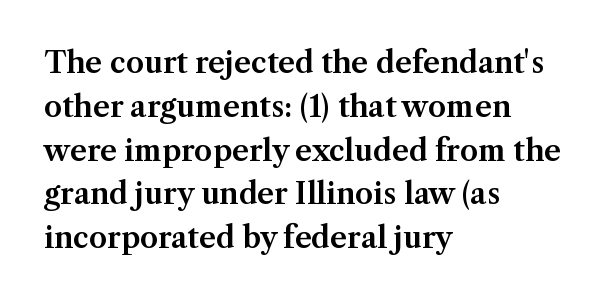
{"serif": "yes", "italic": "no", "width": "normal", "stroke_contrast": "medium", "x_height": "medium", "monospaced": "no", "underline": "no", "align": "left", "line_spacing": "normal", "line_spacing_ratio": 1.51, "letter_spacing": "normal", "letter_spacing_em": 0.0, "glyph_px": 29}
